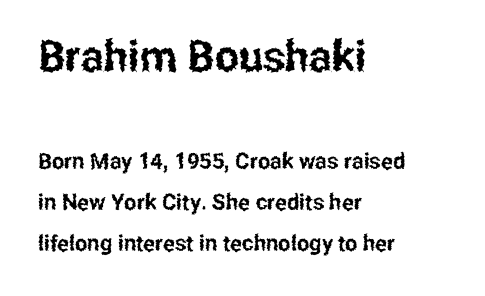
The image shows 43 px condensed sans-serif type, upright; set left-aligned, line spacing 1.86x, normal letter spacing, not underlined; the first (top) block is 1.95x larger; low stroke contrast and a medium x-height.
